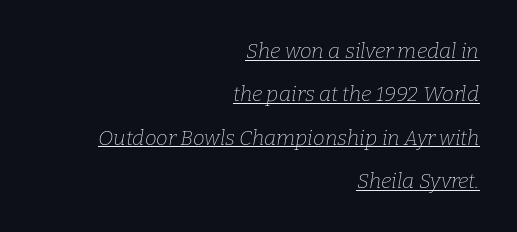
Q: Is the text bold? A: No.
Q: Is the text italic (slanted)? A: Yes, it leans right by about 9 degrees.
Q: Is the text underlined? A: Yes.
Q: How is the paragraph aligned? A: Right-aligned.
Q: Is the spacing between letters normal or unusually wide? A: Normal.
Q: Is the spacing between lines tight, normal or loose? A: Loose.
